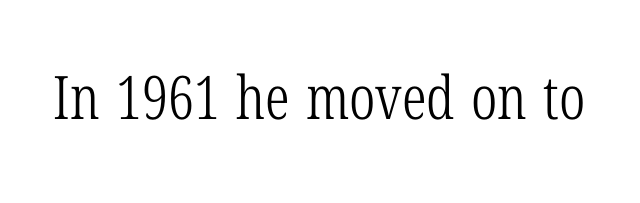
What kind of face is this? One with serifs. Does the lettering tilt? It doesn't — this is upright. The font sits on the lighter half of the weight spectrum, regular included. Standard letterfit; no display-style spreading of the glyphs. Looks like regular typesetting: each glyph gets only the width it needs. Glance below the letters and you will spot only blank space.
